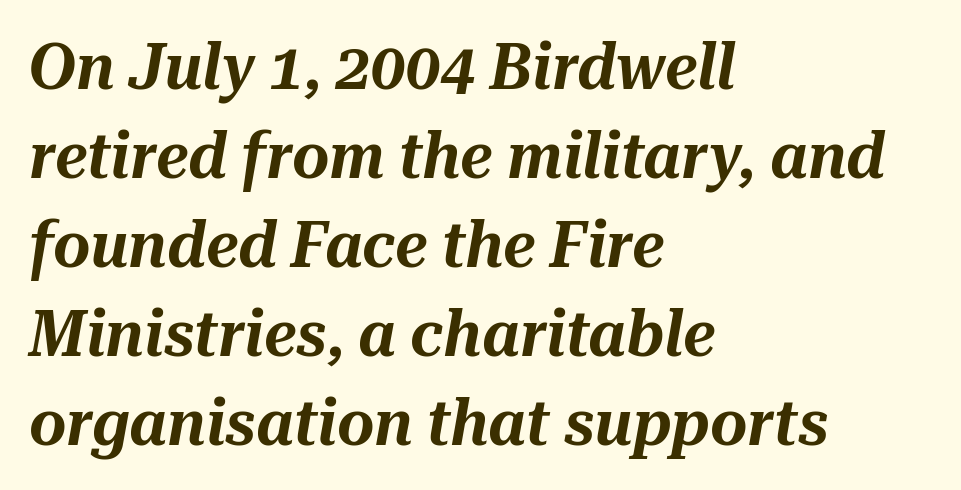
The image shows 64 px text type, italic (leaning right); set left-aligned, normal line spacing (1.39x), normal letter spacing, not underlined; medium stroke contrast and a medium x-height.
